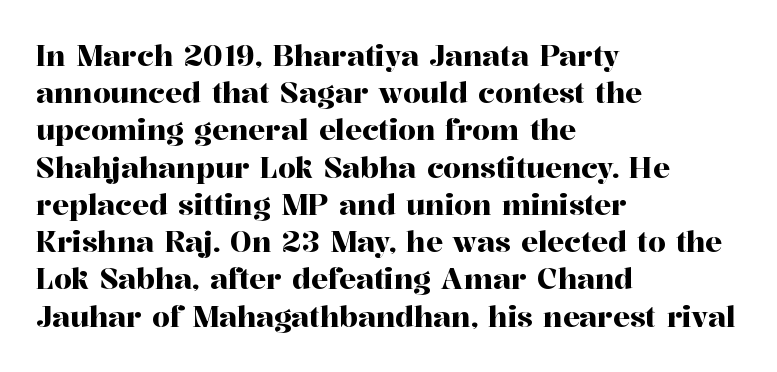
{"serif": "yes", "italic": "no", "width": "normal", "stroke_contrast": "high", "x_height": "medium", "monospaced": "no", "underline": "no", "align": "left", "line_spacing": "normal", "line_spacing_ratio": 1.33, "letter_spacing": "normal", "letter_spacing_em": 0.0, "glyph_px": 28}
